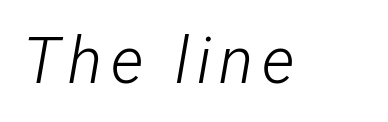
Q: Is the text bold? A: No.
Q: Is the text italic (slanted)? A: Yes, it leans right by about 12 degrees.
Q: Is the text underlined? A: No.
Q: Width (condensed, normal, or wide)? A: Condensed.
Q: Stroke contrast? A: Low.
Q: x-height? A: Medium.
Q: Monospaced? A: No.
